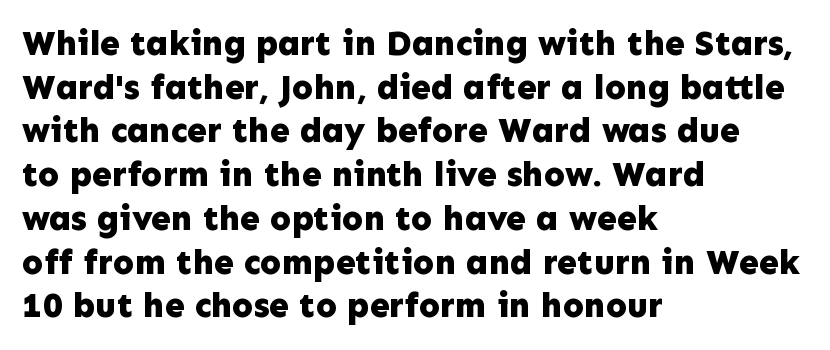
The image shows 35 px bold sans-serif type, upright; set left-aligned, normal line spacing (1.25x), normal letter spacing, not underlined; low stroke contrast and a medium x-height.
